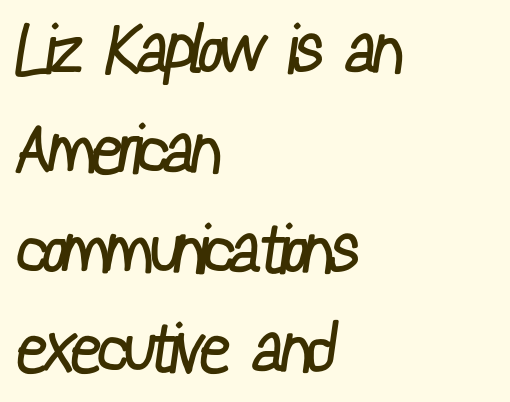
Tracking here is standard; glyphs follow each other at the usual distance. Vertical stems look standard width or narrower in stroke. Underlining? Definitely not there. The face used here is proportionally spaced, like ordinary book or web type. Grotesque or geometric, the face here clearly has no serifs. Notice how the passage keeps a crisp vertical edge on the left only.
